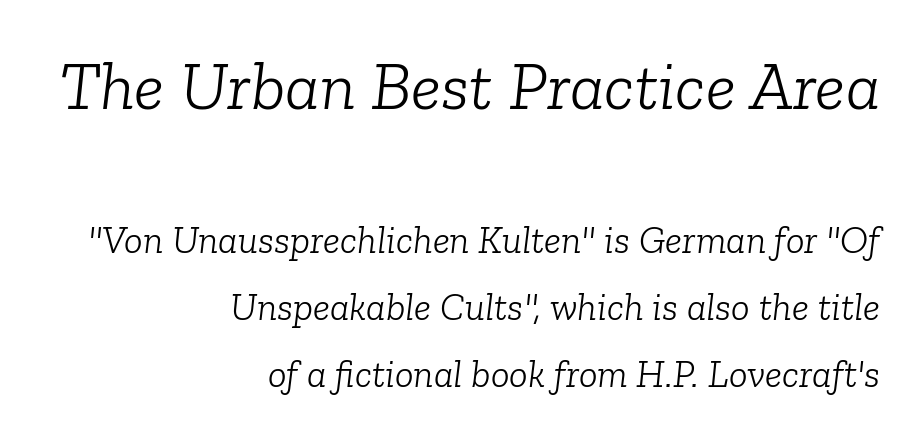
Line endings align vertically; line beginnings do not. Each letter keeps its own natural width here, so spacing adapts to shape. Each stroke keeps to a modest, everyday thickness or less. You get the large type first, then a drop to smaller type.
